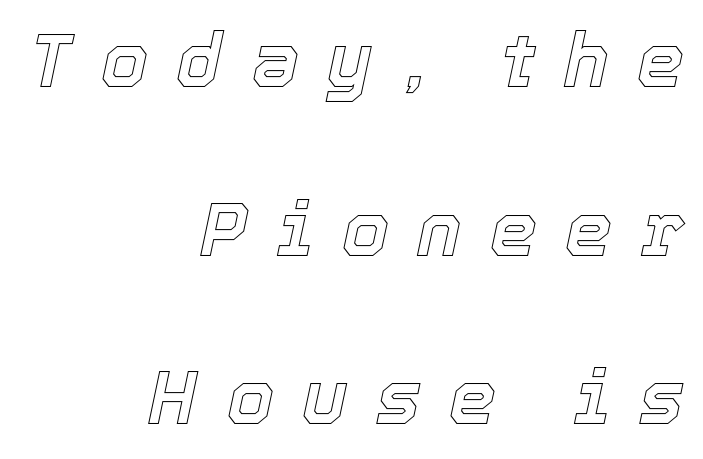
The image shows 75 px text type, italic (leaning right); set right-aligned, loose line spacing (2.25x), unusually wide letter spacing (+0.38 em), not underlined; a medium x-height.
